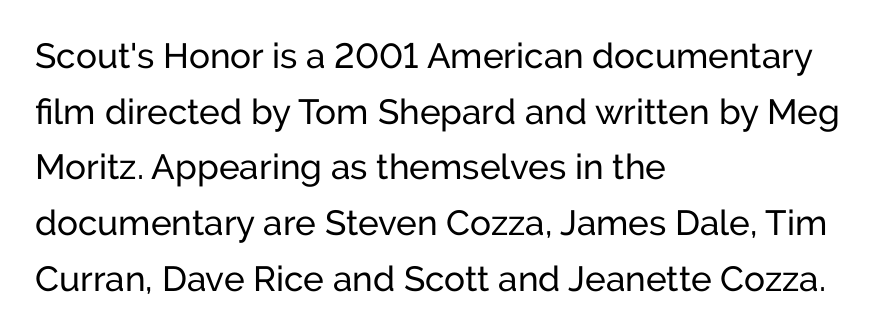
{"serif": "no", "italic": "no", "width": "normal", "stroke_contrast": "low", "x_height": "medium", "monospaced": "no", "underline": "no", "align": "left", "line_spacing": "normal", "line_spacing_ratio": 1.59, "letter_spacing": "normal", "letter_spacing_em": 0.0, "glyph_px": 35}
